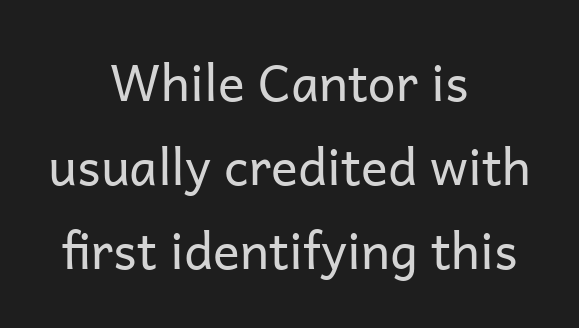
In terms of letterform style, serifs are entirely absent. This is the regular roman posture of the typeface. The strokes are not fattened; the text isn't bold. Students, note that the glyphs here touch the page at normal intervals.
